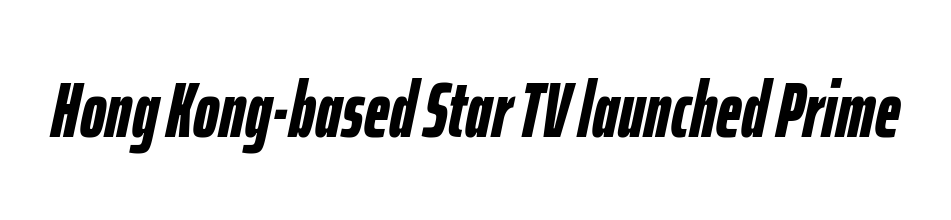
{"italic": "yes", "lean": "right", "slant_degrees": 12, "bold": "yes", "weight": "semibold", "width": "condensed", "stroke_contrast": "low", "x_height": "medium", "monospaced": "no", "underline": "no", "letter_spacing": "normal", "letter_spacing_em": 0.0, "glyph_px": 78}
